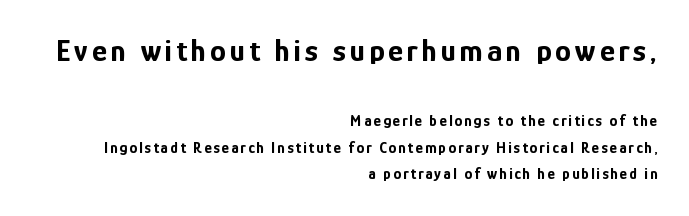
The image shows 32 px bold, condensed sans-serif type, upright; set right-aligned, normal line spacing (1.67x), not underlined; the first (top) block is 2.0x larger; low stroke contrast and a medium x-height.
